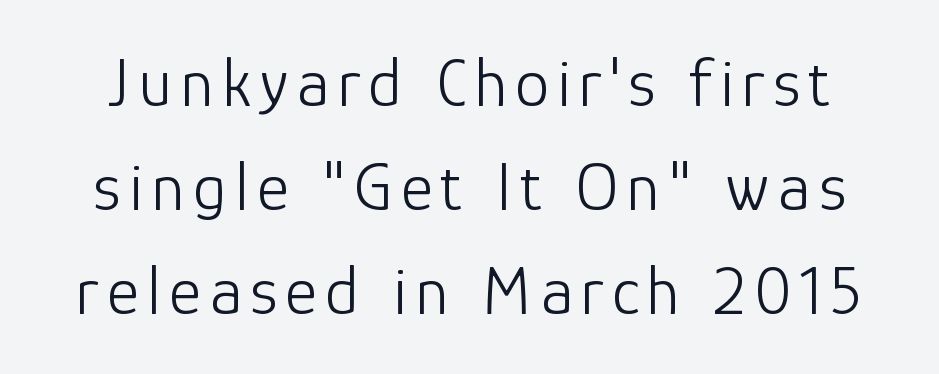
The image shows 69 px light sans-serif type, upright; set normal line spacing (1.51x), not underlined; low stroke contrast and a medium x-height.
